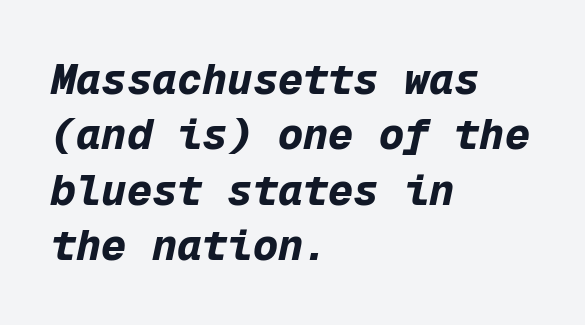
Q: Is the text bold? A: Yes.
Q: Is the text italic (slanted)? A: Yes, it leans right by about 12 degrees.
Q: Is the text underlined? A: No.
Q: How is the paragraph aligned? A: Left-aligned.
Q: Is the spacing between letters normal or unusually wide? A: Normal.
Q: Is the spacing between lines tight, normal or loose? A: Normal.
Q: Width (condensed, normal, or wide)? A: Normal.
Q: Stroke contrast? A: Low.
Q: x-height? A: Medium.
Q: Monospaced? A: Yes.
